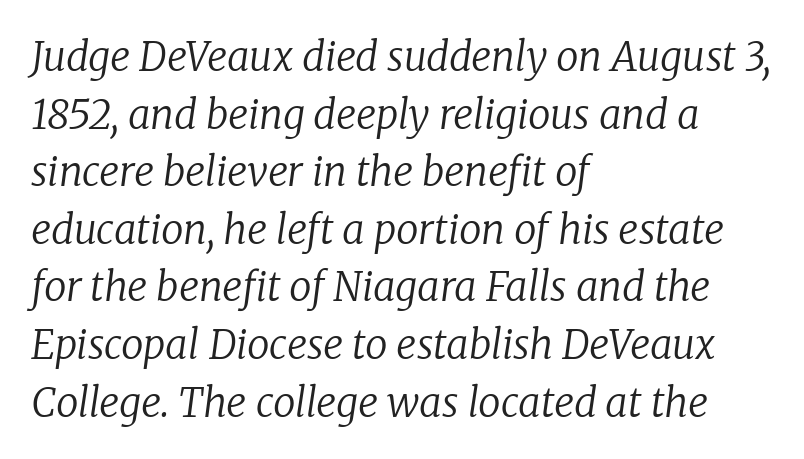
In terms of posture, this sample is oblique. To sum up the face: it has serifs. Weight: not bold — regular or lighter. Students, observe: this is what conventionally led text looks like.
